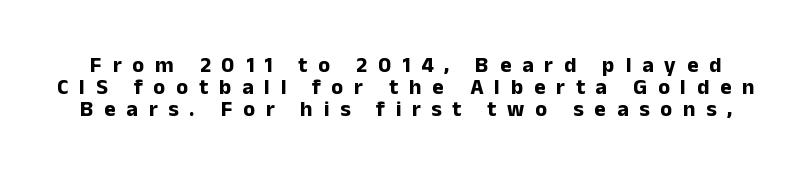
Students, note that the glyphs here are deliberately spaced far apart. Bold? Absolutely — the strokes are thick and heavy. Underline: absent. In terms of posture, this sample is upright.
